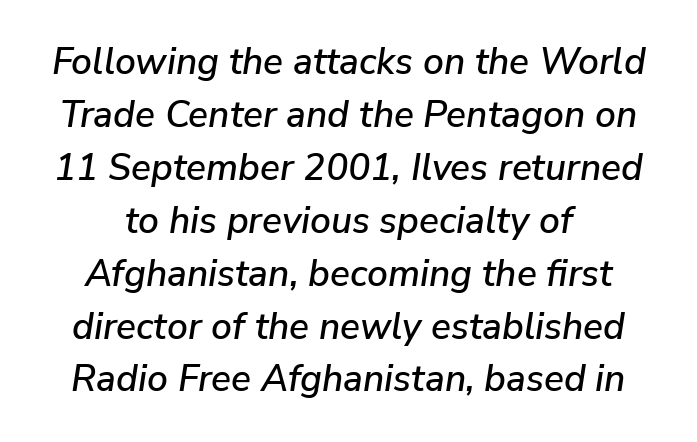
The image shows 37 px text type, italic (leaning right); set centered, normal line spacing (1.43x), normal letter spacing, not underlined; low stroke contrast and a medium x-height.
